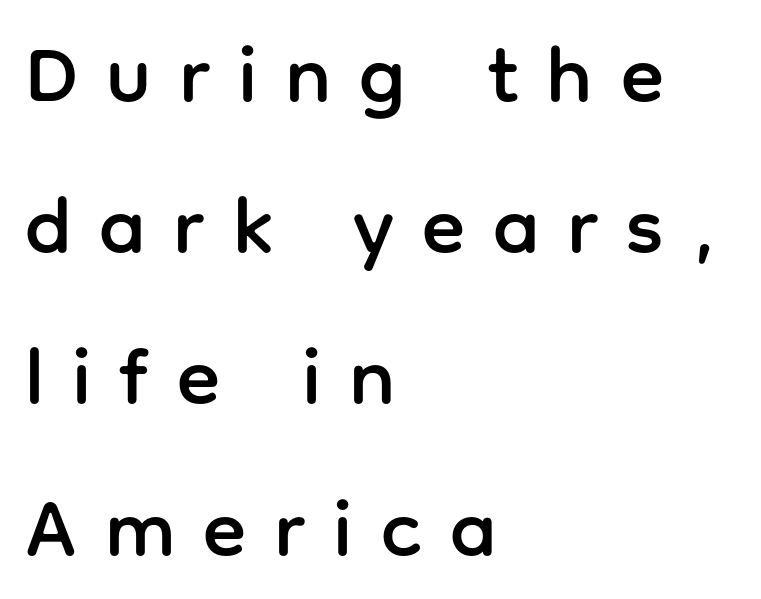
Q: Is the text italic (slanted)? A: No, it is upright.
Q: Is the typeface a serif or a sans-serif typeface? A: Sans-serif.
Q: Is the text underlined? A: No.
Q: How is the paragraph aligned? A: Left-aligned.
Q: Is the spacing between letters normal or unusually wide? A: Unusually wide.
Q: Width (condensed, normal, or wide)? A: Normal.
Q: Stroke contrast? A: Low.
Q: x-height? A: Medium.
Q: Monospaced? A: No.
